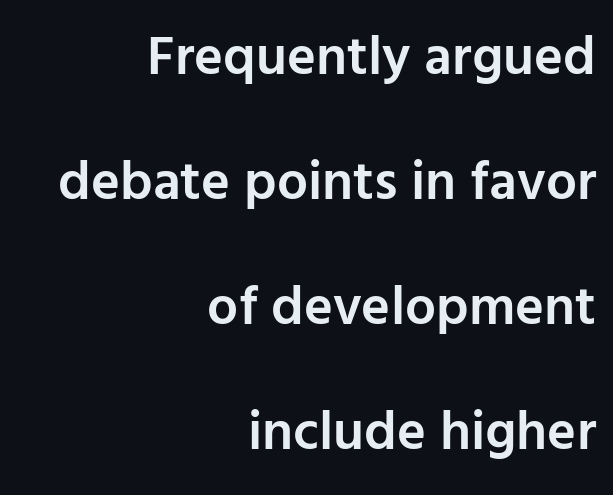
{"serif": "no", "italic": "no", "bold": "semi", "weight": "semibold", "width": "normal", "stroke_contrast": "low", "x_height": "medium", "monospaced": "no", "underline": "no", "align": "right", "line_spacing": "loose", "line_spacing_ratio": 2.27, "letter_spacing": "normal", "letter_spacing_em": 0.0, "glyph_px": 55}
